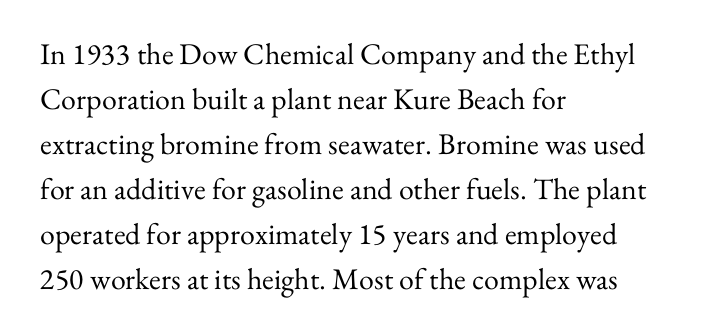
{"serif": "yes", "italic": "no", "bold": "no", "weight": "regular", "width": "normal", "stroke_contrast": "medium", "x_height": "small", "monospaced": "no", "underline": "no", "align": "left", "line_spacing": "normal", "line_spacing_ratio": 1.5, "letter_spacing": "normal", "letter_spacing_em": 0.0, "glyph_px": 30}
